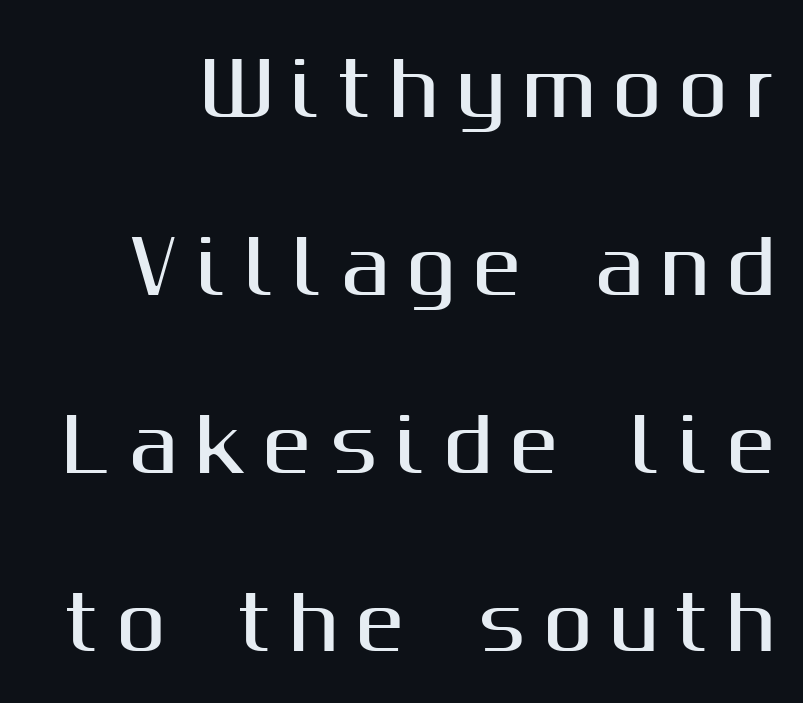
A bare baseline throughout the passage. How would I describe the line gaps? Wide and relaxed. Between one letter and the next there's a generous, obvious gap. Tall strokes in this sample are plumb rather than angled.
